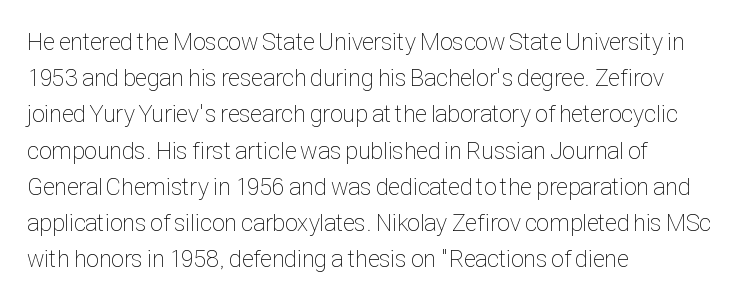
The image shows 24 px text type, upright; set left-aligned, normal line spacing (1.51x), normal letter spacing, not underlined.
